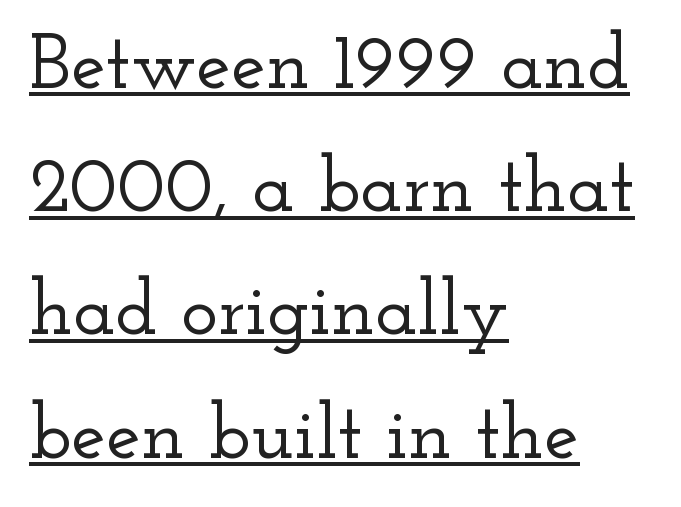
{"serif": "yes", "italic": "no", "width": "wide", "stroke_contrast": "low", "x_height": "small", "monospaced": "no", "underline": "yes", "align": "left", "line_spacing": "normal", "line_spacing_ratio": 1.58, "letter_spacing": "normal", "letter_spacing_em": 0.0, "glyph_px": 78}
